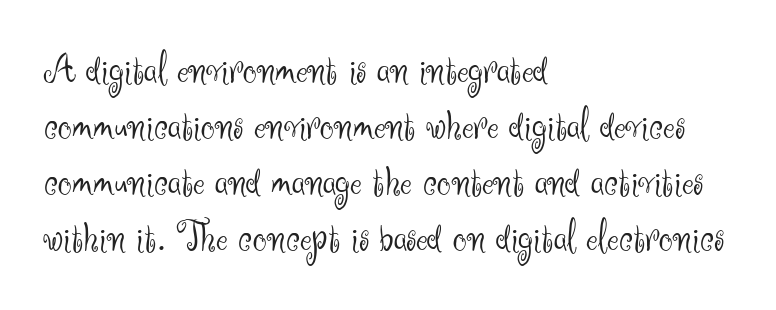
The passage shown is not bold in any degree. The foot of each line stays bare and open. Every row of glyphs begins at an identical x-position on the left. The space between consecutive lines is moderate. You could not count columns in this text — the font is proportionally spaced. Posture: vertical.
